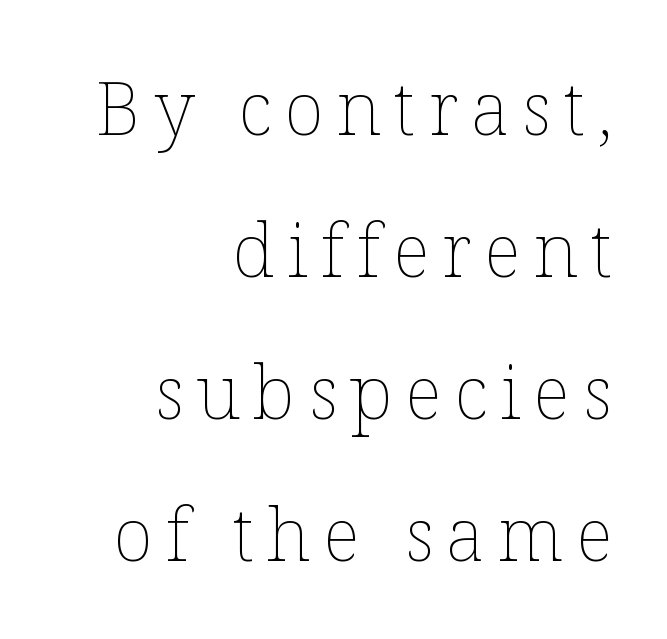
{"italic": "no", "bold": "no", "weight": "thin", "width": "normal", "stroke_contrast": "low", "x_height": "medium", "monospaced": "no", "underline": "no", "align": "right", "line_spacing": "loose", "line_spacing_ratio": 1.92, "glyph_px": 74}
